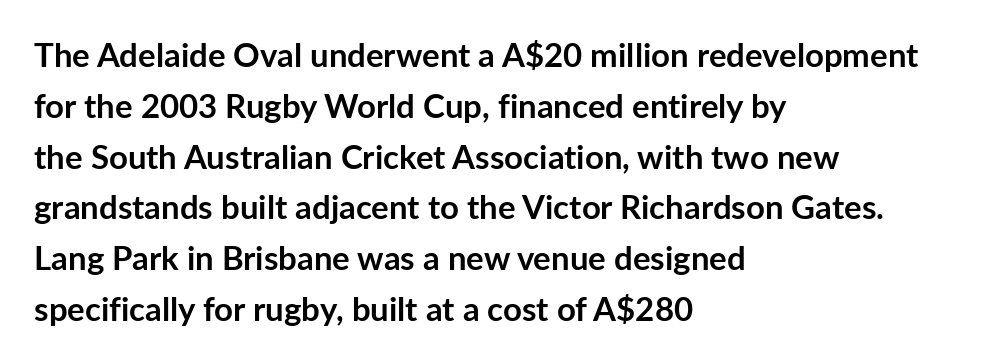
The image shows 33 px semibold sans-serif type, upright; set left-aligned, normal line spacing (1.54x), normal letter spacing, not underlined; low stroke contrast and a medium x-height.
